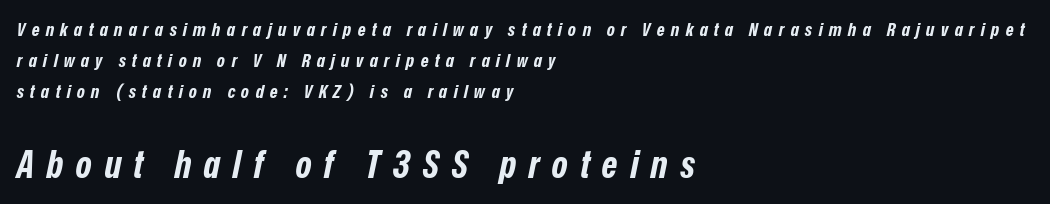
The image shows 38 px bold, condensed type, italic (leaning right); set left-aligned, normal line spacing (1.64x), unusually wide letter spacing (+0.33 em), not underlined; the second (bottom) block is 2.0x larger; low stroke contrast and a medium x-height.
